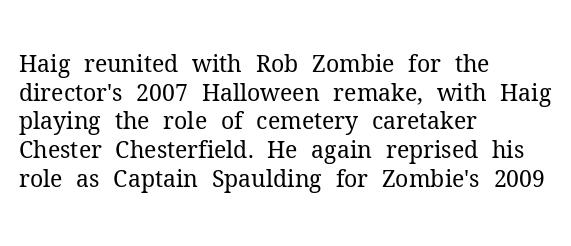
The lines sit at an ordinary, default distance from one another. The text block is weighted toward the left margin, trailing off unevenly rightward. Tracking value appears to be zero — textbook default spacing. Has an underline been added? It has not. Stroke mass is kept to a normal reading level or below.
